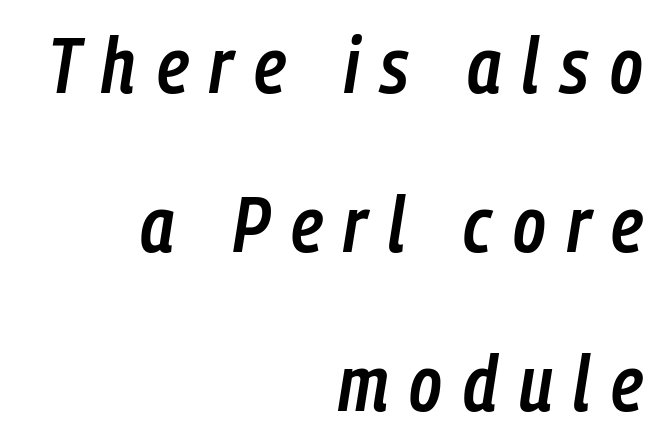
The image shows 78 px semibold, condensed type, italic (leaning right); set right-aligned, loose line spacing (2.04x), unusually wide letter spacing (+0.27 em), not underlined; low stroke contrast and a medium x-height.
